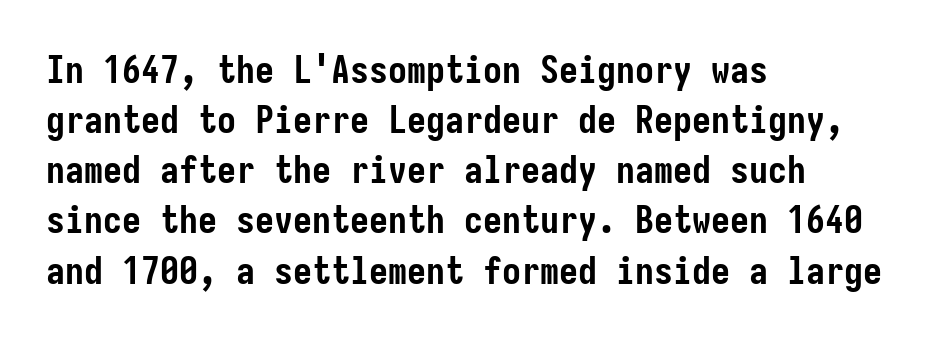
{"serif": "no", "italic": "no", "bold": "yes", "weight": "semibold", "width": "condensed", "stroke_contrast": "low", "x_height": "medium", "underline": "no", "align": "left", "line_spacing": "normal", "line_spacing_ratio": 1.32, "letter_spacing": "normal", "letter_spacing_em": 0.0, "glyph_px": 38}
